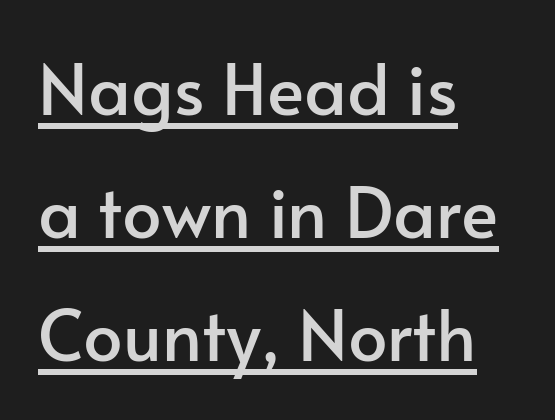
{"serif": "no", "italic": "no", "width": "normal", "stroke_contrast": "low", "x_height": "small", "monospaced": "no", "underline": "yes", "align": "left", "line_spacing_ratio": 1.76, "letter_spacing": "normal", "letter_spacing_em": 0.0, "glyph_px": 70}
